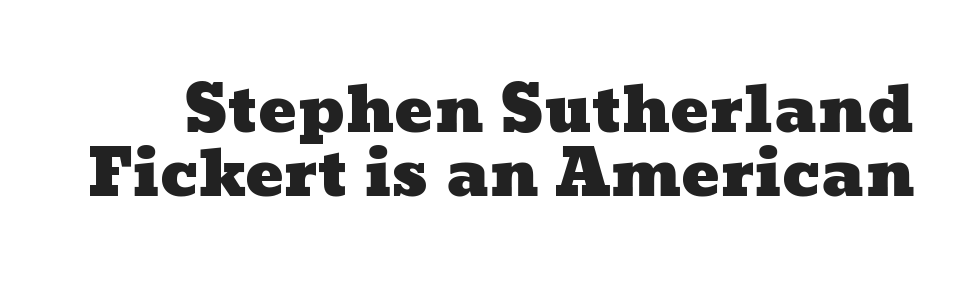
{"width": "wide", "stroke_contrast": "low", "x_height": "medium", "monospaced": "no", "underline": "no", "line_spacing": "tight", "line_spacing_ratio": 1.0, "letter_spacing": "normal", "letter_spacing_em": 0.0, "glyph_px": 64}
